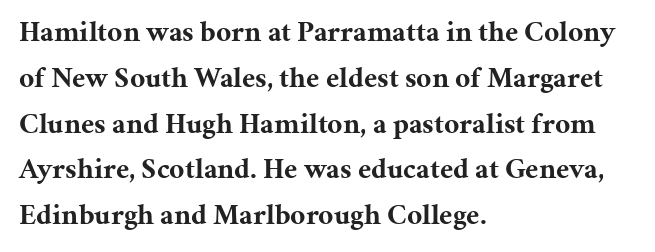
Unlike a clean sans, this face finishes its strokes with serifs. Teacher's note: observe the even left margin — that is flush-left alignment. Reading down the column, the eye jumps a familiar distance to each next line. Posture: upright roman. Set as a true bold cut, around the 700 mark. What stands out about the letter spacing? Nothing — it is the standard amount.
